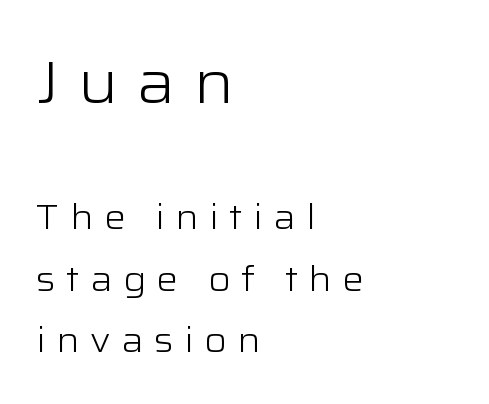
Is this a fixed-width face? No — the glyphs have proportional, varying widths. A light-to-regular cut is what we see here. This sample uses a sans-serif face. Loose tracking; the words dissolve into strings of separated letters. The paragraph shown leans on its left margin.
